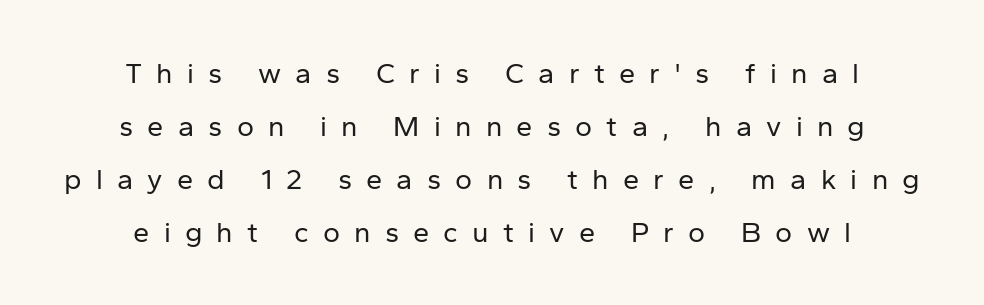
Q: Is the text bold? A: No.
Q: Is the text italic (slanted)? A: No, it is upright.
Q: Is the typeface a serif or a sans-serif typeface? A: Sans-serif.
Q: Is the text underlined? A: No.
Q: How is the paragraph aligned? A: Centered.
Q: Is the spacing between letters normal or unusually wide? A: Unusually wide.
Q: Width (condensed, normal, or wide)? A: Normal.
Q: Stroke contrast? A: Low.
Q: x-height? A: Medium.
Q: Monospaced? A: No.
